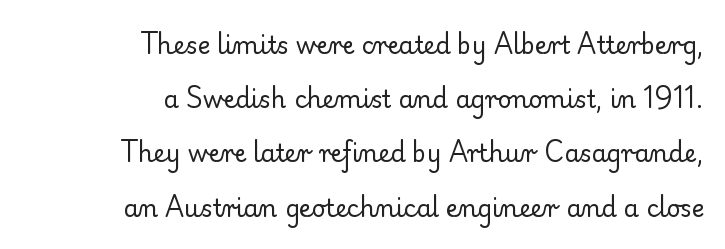
{"italic": "no", "bold": "no", "underline": "no", "align": "right", "line_spacing": "loose", "line_spacing_ratio": 2.26, "letter_spacing": "normal", "letter_spacing_em": 0.0, "glyph_px": 24}
